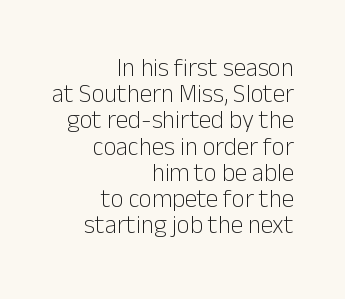
This rendering uses right alignment, leaving the left contour irregular. Italic? Not at all — the glyphs are vertical. Reading down the column, the eye jumps only a short way to each next line. The space beneath each line is pristine and unruled.
